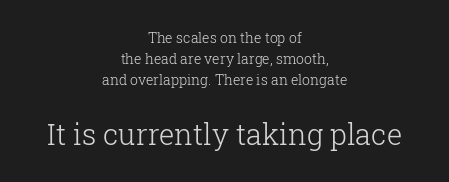
{"serif": "yes", "italic": "no", "bold": "no", "weight": "light", "width": "normal", "stroke_contrast": "low", "x_height": "medium", "monospaced": "no", "underline": "no", "align": "center", "line_spacing": "normal", "line_spacing_ratio": 1.5, "letter_spacing": "normal", "letter_spacing_em": 0.0, "larger_block": "second", "size_ratio": 2.07, "glyph_px": 29}
